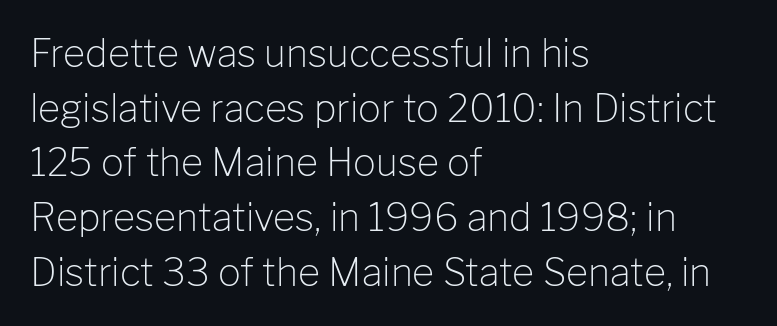
The image shows 38 px light sans-serif type, upright; set left-aligned, normal line spacing (1.44x), normal letter spacing, not underlined; low stroke contrast and a medium x-height.
